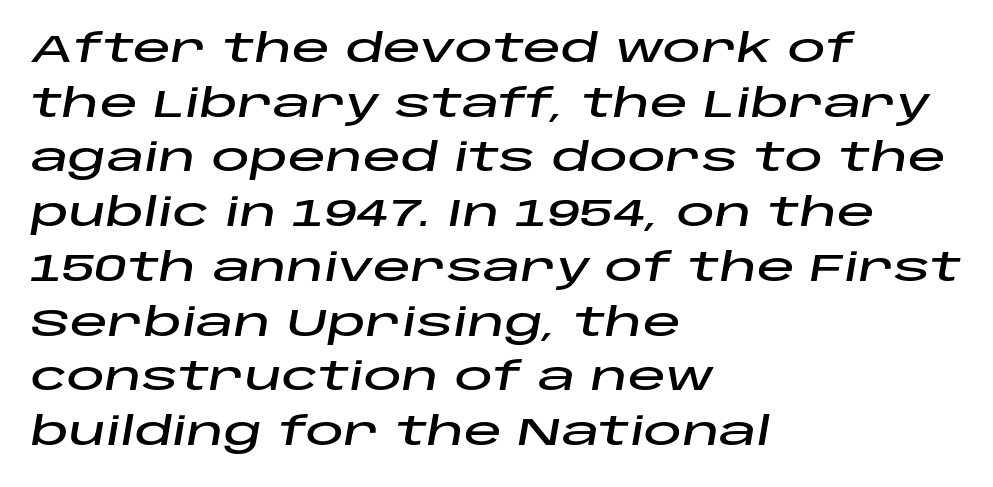
Q: Is the text italic (slanted)? A: Yes, it leans right by about 10 degrees.
Q: Is the text underlined? A: No.
Q: How is the paragraph aligned? A: Left-aligned.
Q: Is the spacing between letters normal or unusually wide? A: Normal.
Q: Is the spacing between lines tight, normal or loose? A: Normal.
Q: Width (condensed, normal, or wide)? A: Wide.
Q: Stroke contrast? A: Low.
Q: x-height? A: Large.
Q: Monospaced? A: No.
